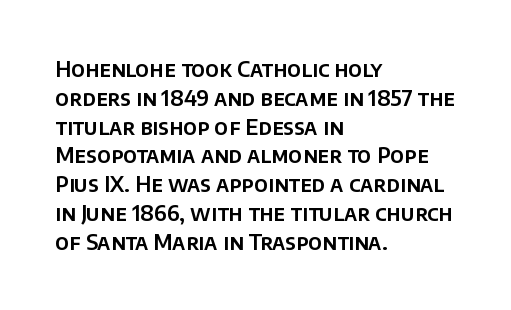
Q: Is the text italic (slanted)? A: No, it is upright.
Q: Is the text underlined? A: No.
Q: How is the paragraph aligned? A: Left-aligned.
Q: Is the spacing between letters normal or unusually wide? A: Normal.
Q: Is the spacing between lines tight, normal or loose? A: Normal.
